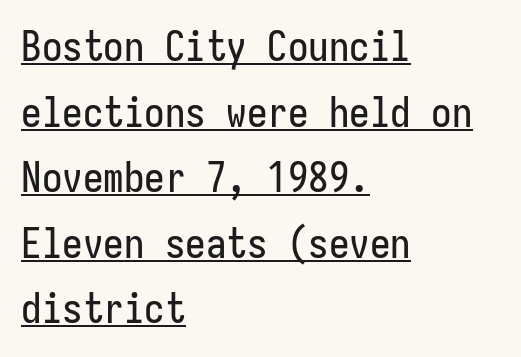
{"serif": "no", "italic": "no", "width": "condensed", "stroke_contrast": "low", "x_height": "medium", "underline": "yes", "align": "left", "line_spacing": "normal", "line_spacing_ratio": 1.6, "letter_spacing": "normal", "letter_spacing_em": 0.0, "glyph_px": 41}
